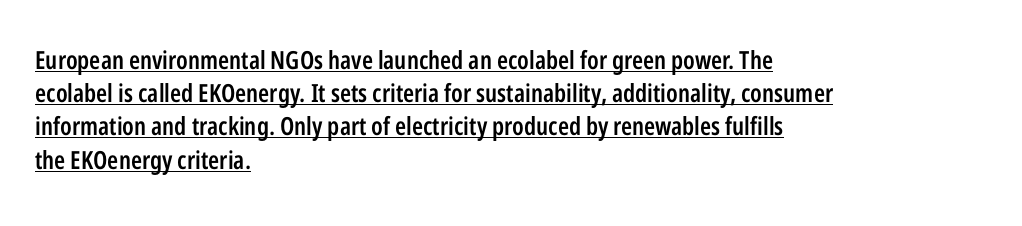
Q: Is the text bold? A: Semi-bold.
Q: Is the text italic (slanted)? A: No, it is upright.
Q: Is the text underlined? A: Yes.
Q: How is the paragraph aligned? A: Left-aligned.
Q: Is the spacing between letters normal or unusually wide? A: Normal.
Q: Is the spacing between lines tight, normal or loose? A: Normal.
